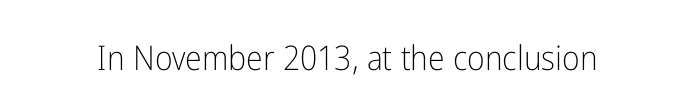
Tall strokes in this sample are plumb rather than angled. Observe the ordinary spacing: letters are neighbours, not strangers. The area under the type is left untouched. Nothing heavy about these letters — not bold at all.
